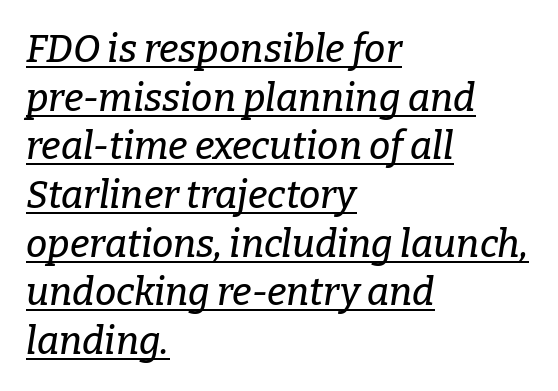
{"serif": "yes", "italic": "yes", "lean": "right", "slant_degrees": 9, "width": "normal", "stroke_contrast": "low", "x_height": "medium", "monospaced": "no", "underline": "yes", "align": "left", "line_spacing": "normal", "line_spacing_ratio": 1.28, "letter_spacing": "normal", "letter_spacing_em": 0.0, "glyph_px": 38}
